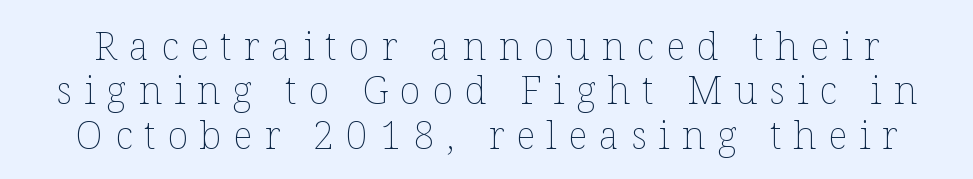
The image shows 39 px thin type, upright; set tight line spacing (1.14x), unusually wide letter spacing (+0.3 em), not underlined; low stroke contrast and a medium x-height.
